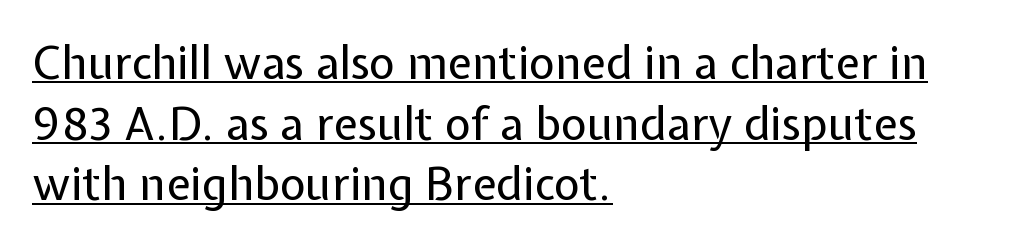
{"serif": "no", "italic": "no", "bold": "no", "weight": "regular", "width": "normal", "stroke_contrast": "low", "x_height": "medium", "monospaced": "no", "underline": "yes", "align": "left", "line_spacing": "normal", "line_spacing_ratio": 1.35, "letter_spacing": "normal", "letter_spacing_em": 0.0, "glyph_px": 45}
